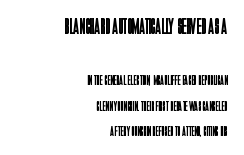
Nobody drew a line under any word here. The letters sit at their default tracking, neither squeezed nor spread. The emphasis by scale lands on block number one, above. Compared with a flush-left layout, this one pins lines to the opposite, right side. Unbolded letterforms with no extra heft.
